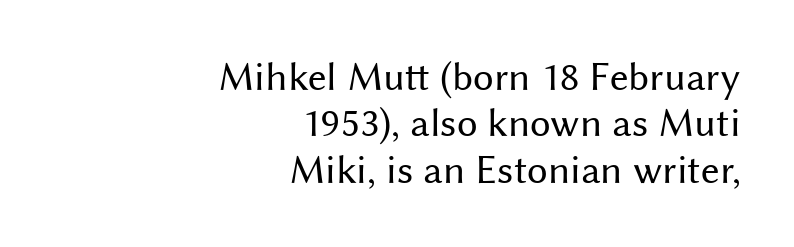
Underline: absent. The letterforms sit at book weight or below. The letterforms sit shoulder to shoulder at normal distance. Nope, no serifs anywhere on these letters. The text block is weighted toward the right margin, trailing off unevenly leftward. If you drew a line through each stem, it would be perfectly vertical.
